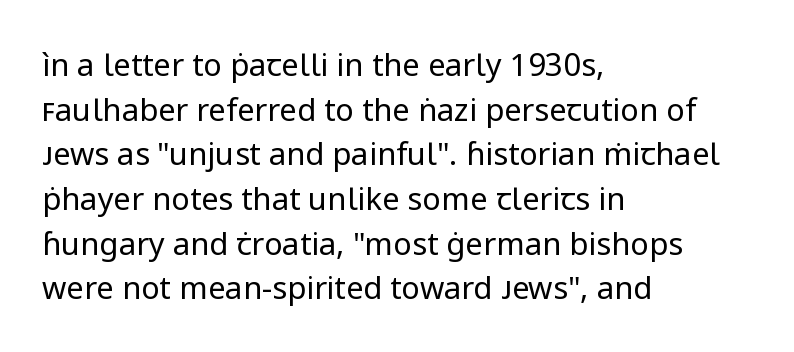
Q: Is the text bold? A: No.
Q: Is the text italic (slanted)? A: No, it is upright.
Q: Is the typeface a serif or a sans-serif typeface? A: Sans-serif.
Q: Is the text underlined? A: No.
Q: How is the paragraph aligned? A: Left-aligned.
Q: Is the spacing between letters normal or unusually wide? A: Normal.
Q: Is the spacing between lines tight, normal or loose? A: Normal.
Q: Width (condensed, normal, or wide)? A: Normal.
Q: Stroke contrast? A: Low.
Q: x-height? A: Medium.
Q: Monospaced? A: No.
